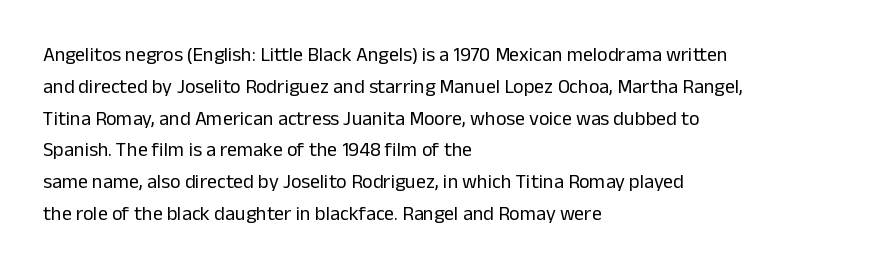
Q: Is the text bold? A: No.
Q: Is the text italic (slanted)? A: No, it is upright.
Q: Is the text underlined? A: No.
Q: How is the paragraph aligned? A: Left-aligned.
Q: Is the spacing between letters normal or unusually wide? A: Normal.
Q: Is the spacing between lines tight, normal or loose? A: Normal.
